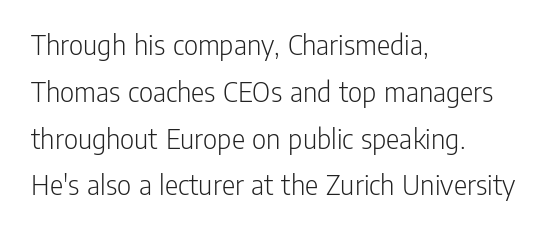
The image shows 31 px light, condensed sans-serif type, upright; set left-aligned, normal line spacing (1.51x), normal letter spacing, not underlined; low stroke contrast and a medium x-height.
